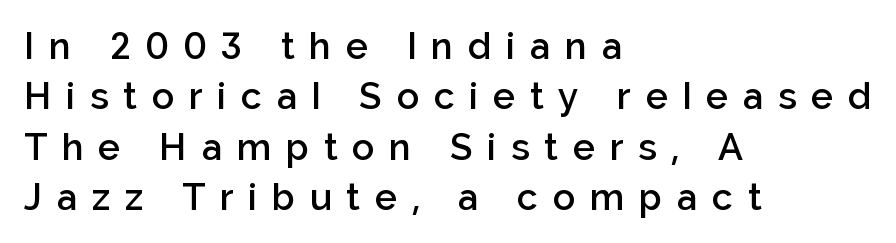
Q: Is the text bold? A: Semi-bold.
Q: Is the text italic (slanted)? A: No, it is upright.
Q: Is the typeface a serif or a sans-serif typeface? A: Sans-serif.
Q: Is the text underlined? A: No.
Q: How is the paragraph aligned? A: Left-aligned.
Q: Is the spacing between letters normal or unusually wide? A: Unusually wide.
Q: Is the spacing between lines tight, normal or loose? A: Normal.
Q: Width (condensed, normal, or wide)? A: Normal.
Q: Stroke contrast? A: Low.
Q: x-height? A: Medium.
Q: Monospaced? A: No.
